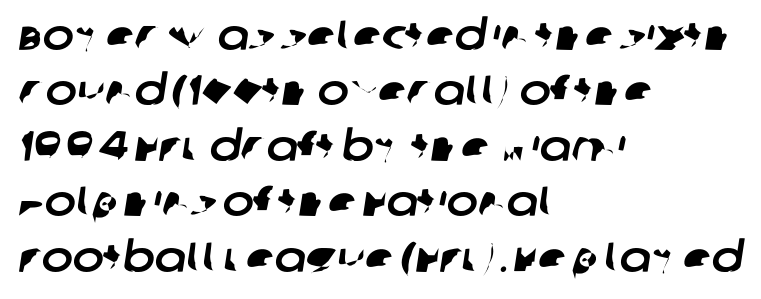
Casual observation: everything's shoved over to the left. Type without underlining. Students, note that the glyphs here touch the page at normal intervals. Honestly, the row spacing looks completely unremarkable.
